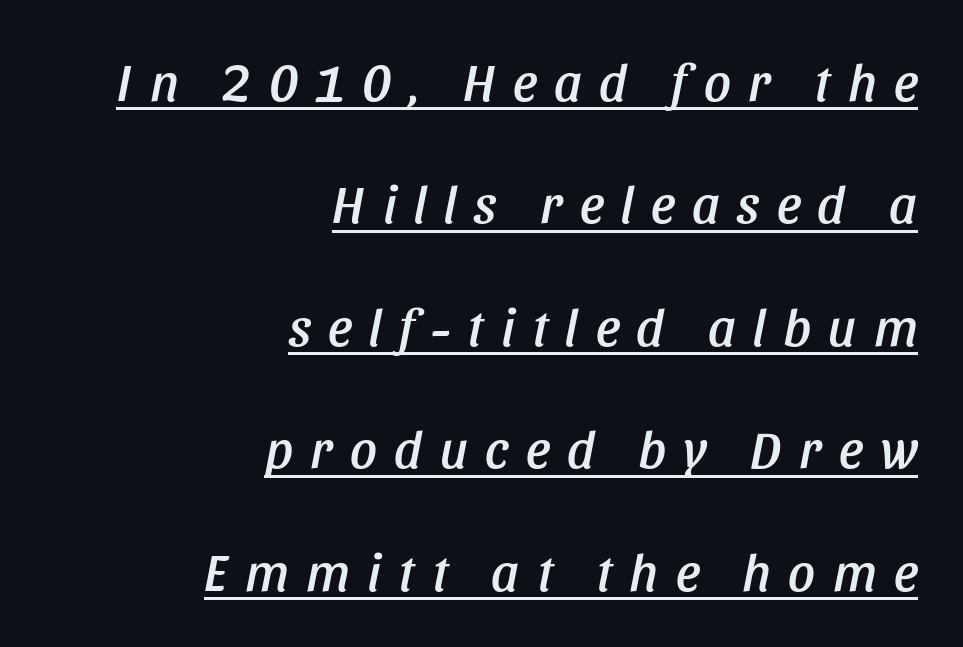
Vertical spacing — loose. This is oblique type, the kind used for emphasis or titles. A rule runs beneath these lines of type. Note the varied advance widths — an 'i' is clearly narrower than an 'm'.
